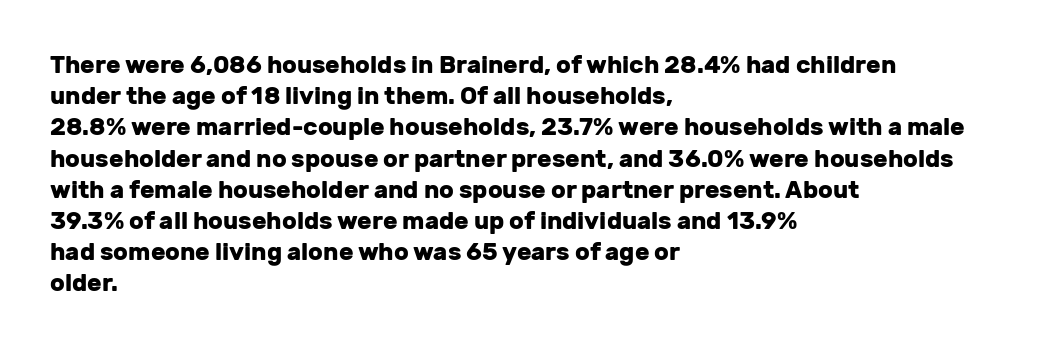
Every letter is thick-stroked: bold, no question. Line starts are locked; line ends wander. What's the leading like? Ordinary, nothing unusual. Glance below the letters and you will spot only blank space.
